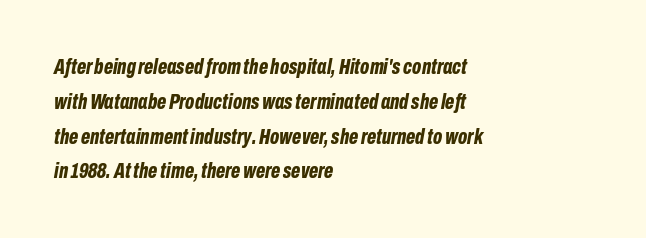
The image shows 22 px bold type, italic (leaning right); set left-aligned, normal line spacing (1.58x), normal letter spacing, not underlined.
